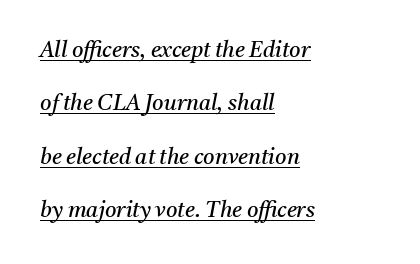
Q: Is the text bold? A: No.
Q: Is the text italic (slanted)? A: Yes, it leans right by about 11 degrees.
Q: Is the text underlined? A: Yes.
Q: How is the paragraph aligned? A: Left-aligned.
Q: Is the spacing between letters normal or unusually wide? A: Normal.
Q: Is the spacing between lines tight, normal or loose? A: Loose.
